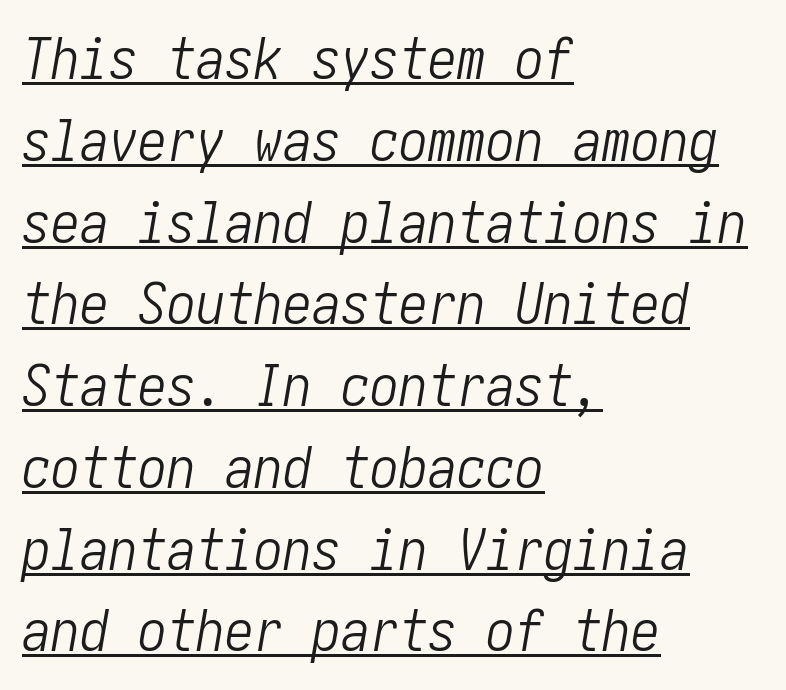
A light-to-regular cut is what we see here. Words appear dense and cohesive because spacing is normal. Quick note: underline on. Normally led — the rows are evenly, conventionally spaced. The face used here has a pronounced slope to its letters. In CSS terms this would be text-align: left.
